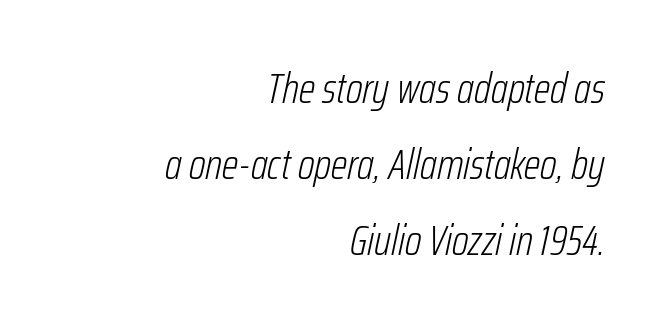
Stroke thickness stays within the range of a standard reading face or lighter. Plain, unruled lines of type. The glyphs look as if they've been sheared to an angle. There is no visible air inserted between adjacent glyphs. You could not count columns in this text — the font is proportionally spaced. Does the copy run flush right? Yes — the right margin is perfectly even.
